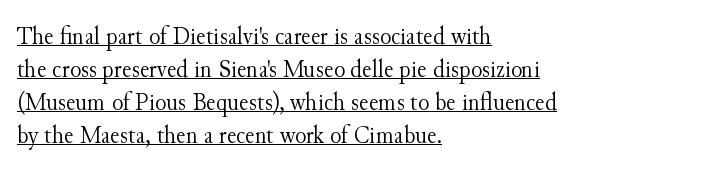
The image shows 26 px text type, upright; set left-aligned, normal line spacing (1.27x), normal letter spacing, underlined.
